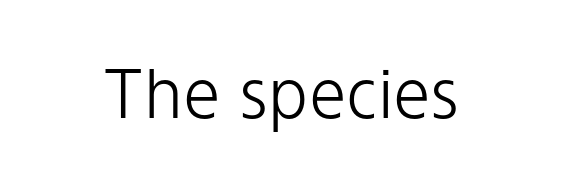
{"serif": "no", "italic": "no", "bold": "no", "weight": "light", "width": "normal", "stroke_contrast": "low", "x_height": "medium", "monospaced": "no", "underline": "no", "letter_spacing": "normal", "letter_spacing_em": 0.0, "glyph_px": 67}
